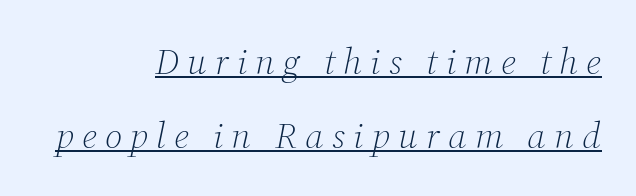
{"serif": "yes", "italic": "yes", "lean": "right", "slant_degrees": 12, "bold": "no", "weight": "light", "width": "normal", "stroke_contrast": "medium", "x_height": "medium", "monospaced": "no", "underline": "yes", "align": "right", "line_spacing": "loose", "line_spacing_ratio": 2.0, "letter_spacing": "wide", "letter_spacing_em": 0.22, "glyph_px": 37}
